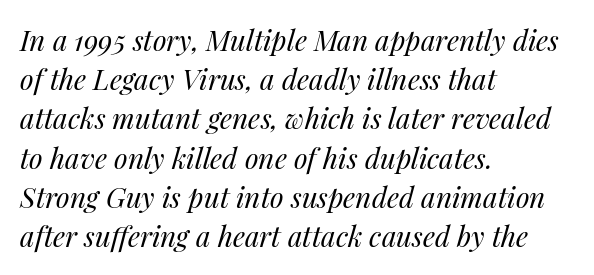
{"italic": "yes", "lean": "right", "slant_degrees": 14, "bold": "no", "weight": "regular", "width": "normal", "stroke_contrast": "medium", "x_height": "medium", "monospaced": "no", "underline": "no", "align": "left", "line_spacing": "normal", "line_spacing_ratio": 1.4, "letter_spacing": "normal", "letter_spacing_em": 0.0, "glyph_px": 28}
